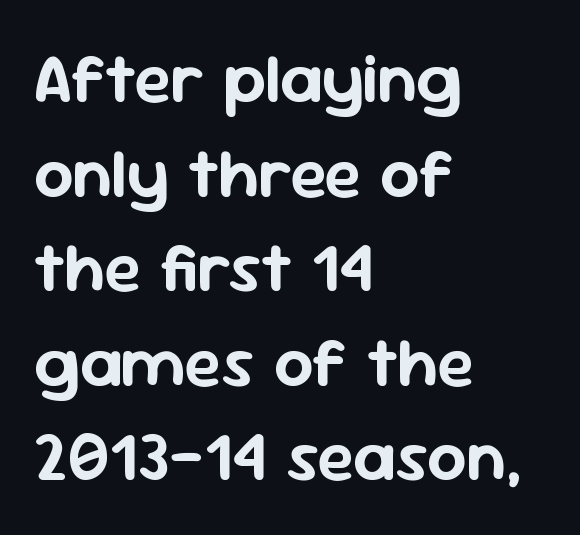
What kind of face is this? One without serifs — a sans. Caption: standard tracking, unaltered. Does the leading feel generous? No, just average. The font's upright variant was chosen for this text.
